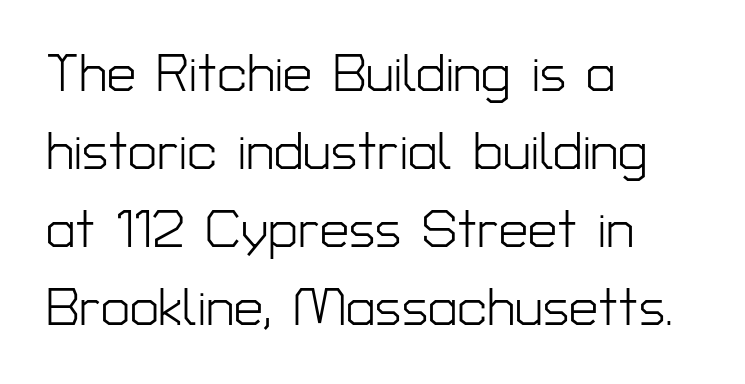
{"serif": "no", "italic": "no", "bold": "no", "weight": "light", "width": "normal", "stroke_contrast": "low", "x_height": "medium", "monospaced": "no", "underline": "no", "align": "left", "line_spacing": "normal", "line_spacing_ratio": 1.5, "letter_spacing": "normal", "letter_spacing_em": 0.0, "glyph_px": 52}
